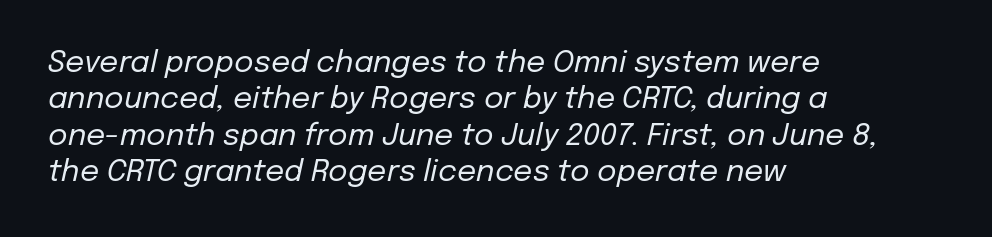
Q: Is the text bold? A: No.
Q: Is the text italic (slanted)? A: Yes, it leans right by about 12 degrees.
Q: Is the text underlined? A: No.
Q: How is the paragraph aligned? A: Left-aligned.
Q: Is the spacing between letters normal or unusually wide? A: Normal.
Q: Width (condensed, normal, or wide)? A: Normal.
Q: Stroke contrast? A: Low.
Q: x-height? A: Medium.
Q: Monospaced? A: No.
